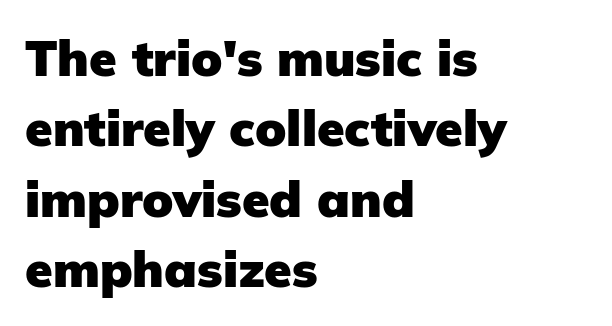
The image shows 50 px heavy sans-serif type, upright; set left-aligned, normal line spacing (1.41x), normal letter spacing, not underlined; low stroke contrast and a medium x-height.
